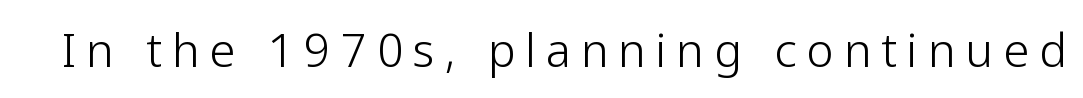
Clear beneath every line of the passage. Are there feet on the stems? There aren't — it's a sans. Ascenders rise straight up at ninety degrees. Here the glyphs are tracked loosely, breaking word shapes into spaced letters. Weight: in the light-to-regular range. Looks like regular typesetting: each glyph gets only the width it needs.
